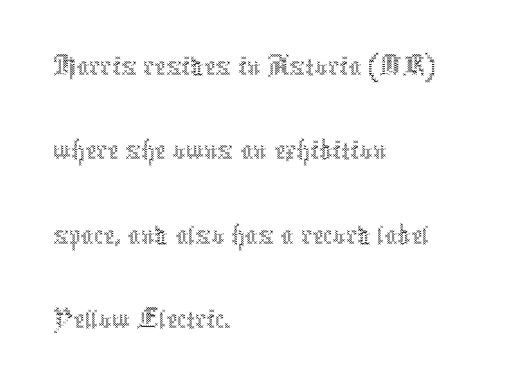
Q: Is the text bold? A: No.
Q: Is the text italic (slanted)? A: No, it is upright.
Q: Is the text underlined? A: No.
Q: How is the paragraph aligned? A: Left-aligned.
Q: Is the spacing between letters normal or unusually wide? A: Normal.
Q: Is the spacing between lines tight, normal or loose? A: Normal.
Q: Width (condensed, normal, or wide)? A: Condensed.
Q: x-height? A: Medium.
Q: Monospaced? A: No.
